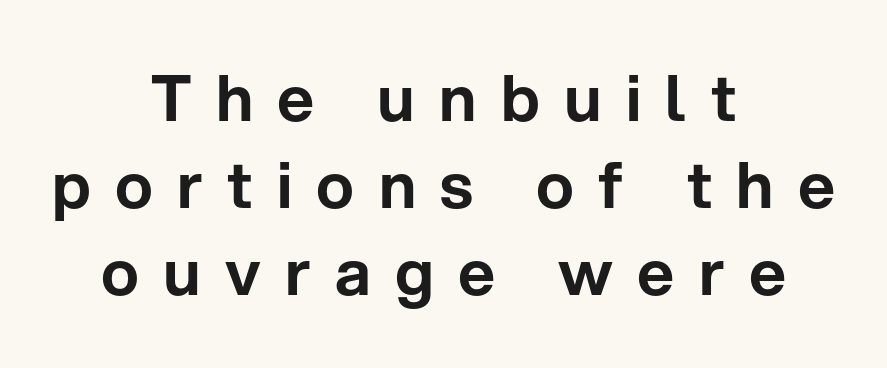
Q: Is the text italic (slanted)? A: No, it is upright.
Q: Is the typeface a serif or a sans-serif typeface? A: Sans-serif.
Q: Is the text underlined? A: No.
Q: How is the paragraph aligned? A: Centered.
Q: Is the spacing between letters normal or unusually wide? A: Unusually wide.
Q: Is the spacing between lines tight, normal or loose? A: Normal.
Q: Width (condensed, normal, or wide)? A: Normal.
Q: Stroke contrast? A: Low.
Q: x-height? A: Medium.
Q: Monospaced? A: No.
